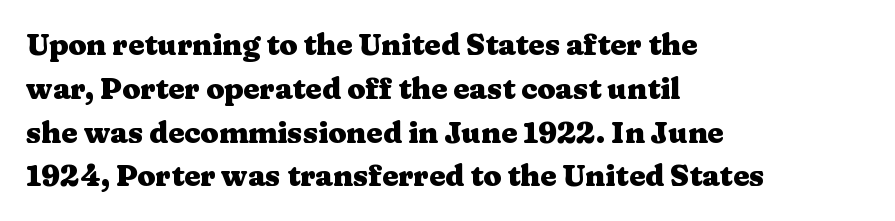
The image shows 29 px heavy, wide serif type, upright; set left-aligned, normal line spacing (1.51x), normal letter spacing, not underlined; medium stroke contrast and a medium x-height.
